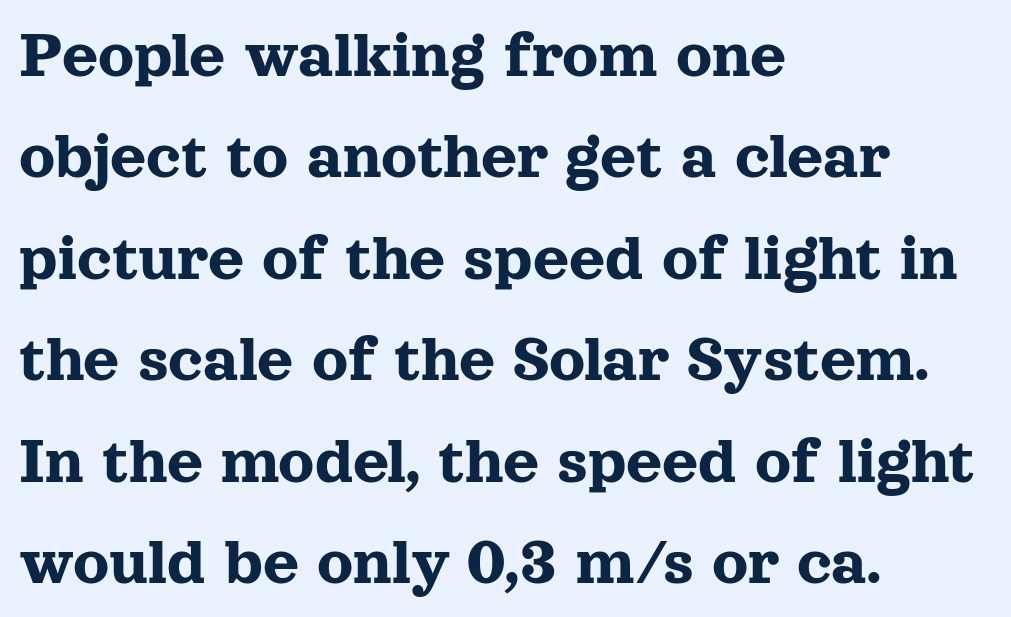
The image shows 70 px serif type, upright; set left-aligned, normal line spacing (1.45x), normal letter spacing, not underlined; a medium x-height.
